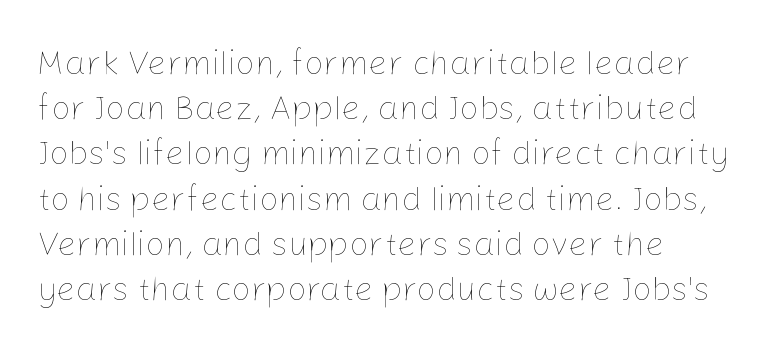
{"italic": "no", "bold": "no", "weight": "thin", "width": "normal", "stroke_contrast": "low", "x_height": "medium", "monospaced": "no", "underline": "no", "align": "left", "line_spacing": "normal", "line_spacing_ratio": 1.33, "letter_spacing": "normal", "letter_spacing_em": 0.0, "glyph_px": 34}
